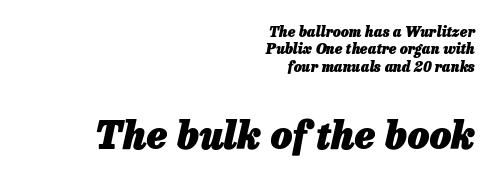
The image shows 38 px heavy type, italic (leaning right); set right-aligned, line spacing 1.24x, normal letter spacing, not underlined; the second (bottom) block is 2.71x larger; low stroke contrast and a medium x-height.
